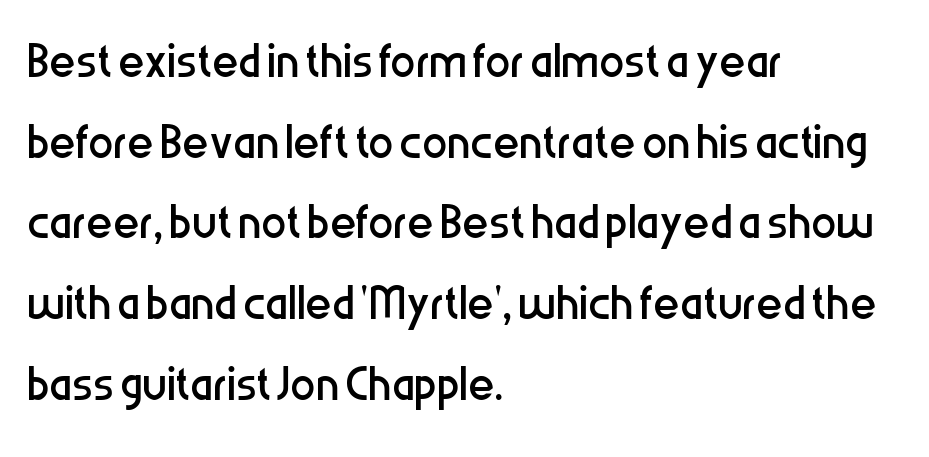
The image shows 63 px regular-weight, condensed sans-serif type, upright; set left-aligned, normal line spacing (1.28x), normal letter spacing, not underlined; low stroke contrast and a medium x-height.
